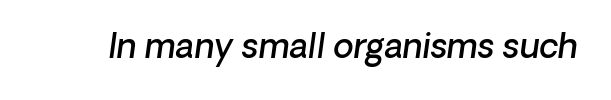
{"italic": "yes", "lean": "right", "slant_degrees": 8, "bold": "semi", "weight": "semibold", "width": "normal", "stroke_contrast": "low", "x_height": "medium", "monospaced": "no", "underline": "no", "letter_spacing": "normal", "letter_spacing_em": 0.0, "glyph_px": 33}
